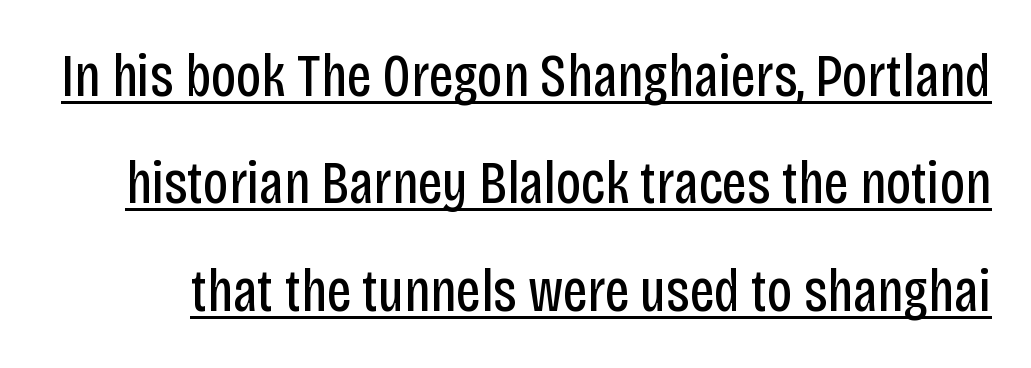
You can see a thin bar hugging the bottom of the glyphs. The text was rendered using a sans face with plain stroke endings. Is the letter spacing exaggerated? No — it looks like the ordinary default. Varying glyph widths throughout — classic text-font behaviour. Stem width sits at or under what a default text font uses.
